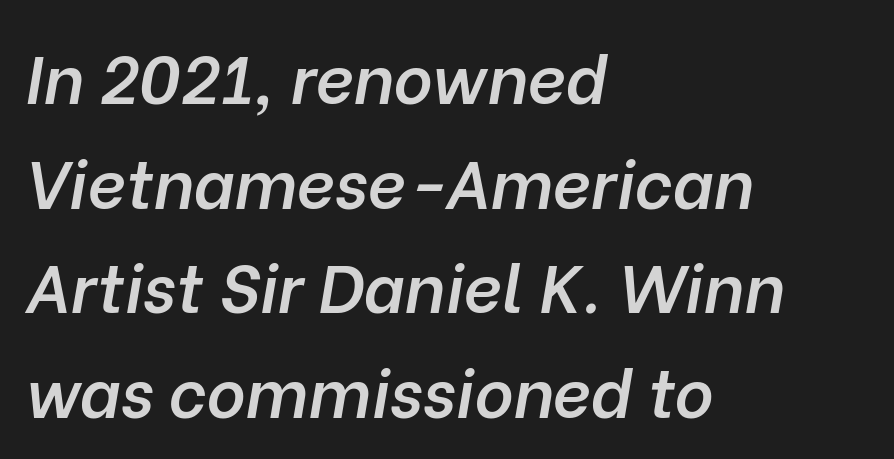
Q: Is the text bold? A: Semi-bold.
Q: Is the text italic (slanted)? A: Yes, it leans right by about 10 degrees.
Q: Is the text underlined? A: No.
Q: How is the paragraph aligned? A: Left-aligned.
Q: Is the spacing between letters normal or unusually wide? A: Normal.
Q: Is the spacing between lines tight, normal or loose? A: Normal.
Q: Width (condensed, normal, or wide)? A: Normal.
Q: Stroke contrast? A: Low.
Q: x-height? A: Medium.
Q: Monospaced? A: No.
